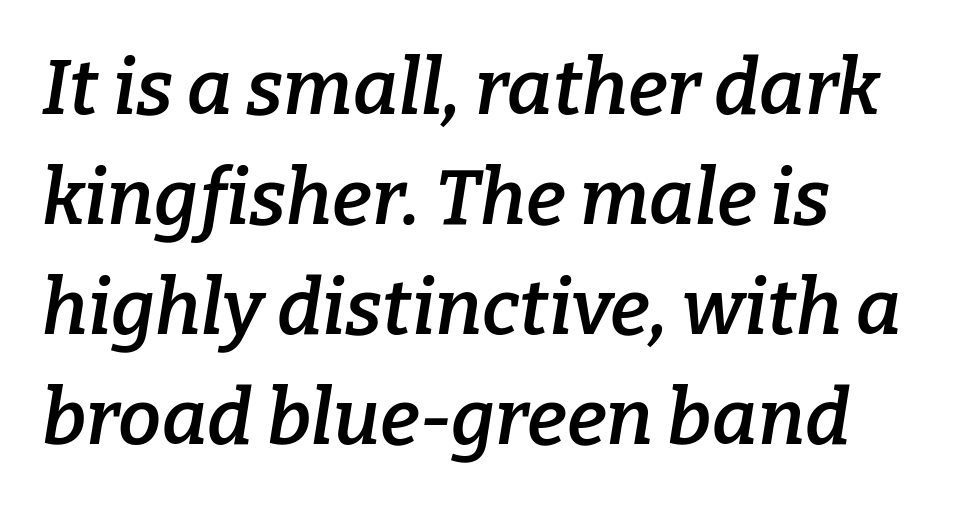
This block has exactly the height ordinary leading produces. These lines are rendered in a variable-pitch font. Descenders hang freely into open space. A somewhat darkened texture: the type is semibold rather than bold. Inter-character spacing is left at the font's built-in metrics. A typesetter would label this face a serif.
